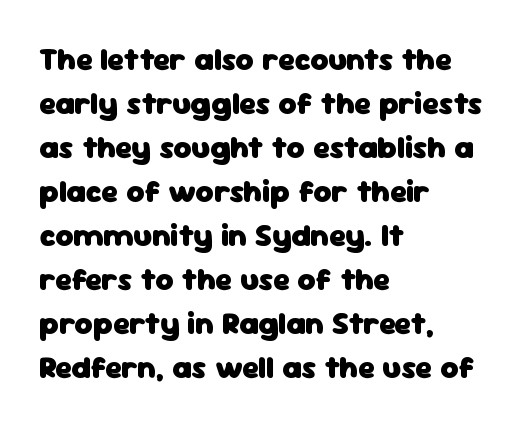
Q: Is the text bold? A: Yes.
Q: Is the text italic (slanted)? A: No, it is upright.
Q: Is the typeface a serif or a sans-serif typeface? A: Sans-serif.
Q: Is the text underlined? A: No.
Q: How is the paragraph aligned? A: Left-aligned.
Q: Is the spacing between letters normal or unusually wide? A: Normal.
Q: Is the spacing between lines tight, normal or loose? A: Normal.
Q: Width (condensed, normal, or wide)? A: Normal.
Q: Stroke contrast? A: Low.
Q: x-height? A: Medium.
Q: Monospaced? A: No.
